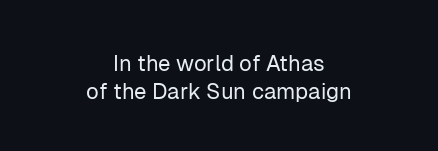
The image shows 22 px text type, upright; set centered, normal line spacing (1.27x), normal letter spacing, not underlined.
